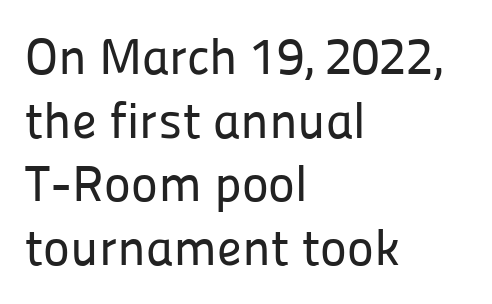
{"serif": "no", "italic": "no", "width": "normal", "stroke_contrast": "low", "x_height": "medium", "monospaced": "no", "underline": "no", "align": "left", "line_spacing": "normal", "line_spacing_ratio": 1.25, "letter_spacing": "normal", "letter_spacing_em": 0.0, "glyph_px": 51}
